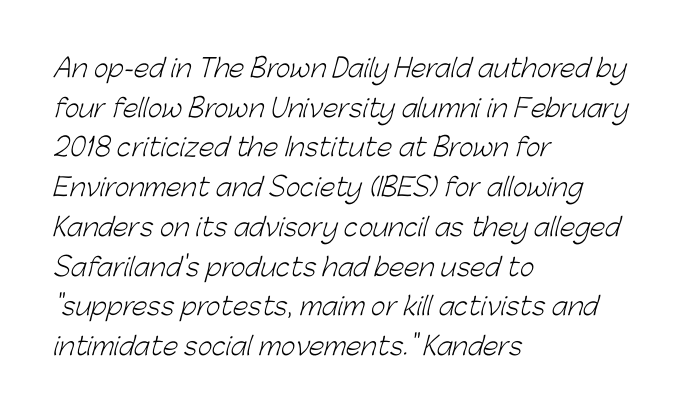
Q: Is the text bold? A: No.
Q: Is the text underlined? A: No.
Q: How is the paragraph aligned? A: Left-aligned.
Q: Is the spacing between letters normal or unusually wide? A: Normal.
Q: Is the spacing between lines tight, normal or loose? A: Normal.
